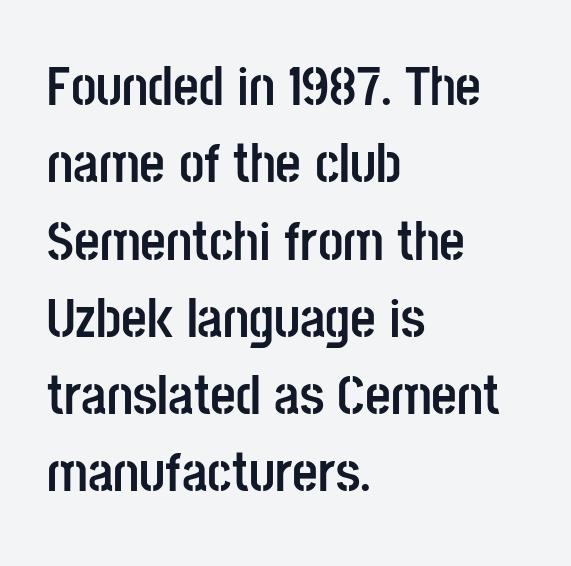
The image shows 56 px semibold, condensed sans-serif type, upright; set left-aligned, normal line spacing (1.38x), normal letter spacing, not underlined; low stroke contrast and a large x-height.
